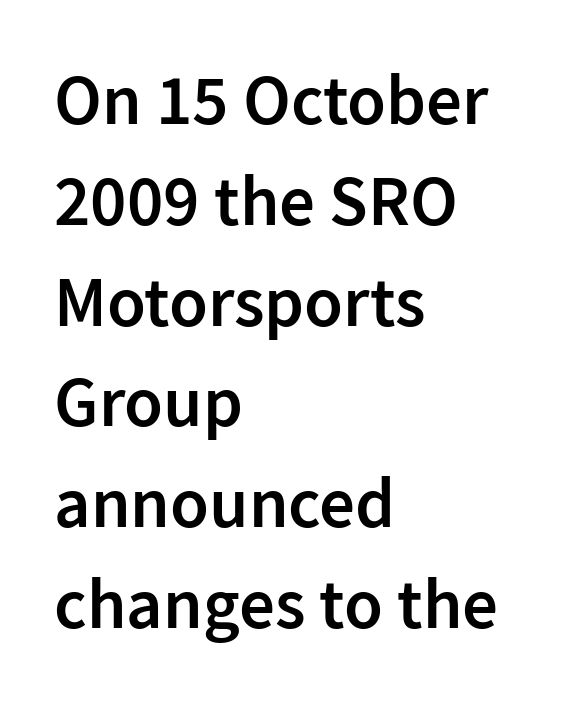
{"serif": "no", "italic": "no", "bold": "semi", "weight": "semibold", "width": "normal", "stroke_contrast": "low", "x_height": "medium", "monospaced": "no", "underline": "no", "align": "left", "line_spacing": "normal", "line_spacing_ratio": 1.42, "letter_spacing": "normal", "letter_spacing_em": 0.0, "glyph_px": 71}
